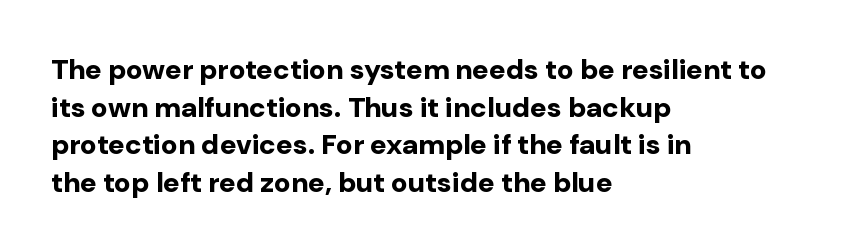
{"serif": "no", "italic": "no", "bold": "yes", "weight": "bold", "width": "normal", "stroke_contrast": "low", "x_height": "medium", "monospaced": "no", "underline": "no", "align": "left", "line_spacing": "normal", "line_spacing_ratio": 1.34, "letter_spacing": "normal", "letter_spacing_em": 0.0, "glyph_px": 28}
